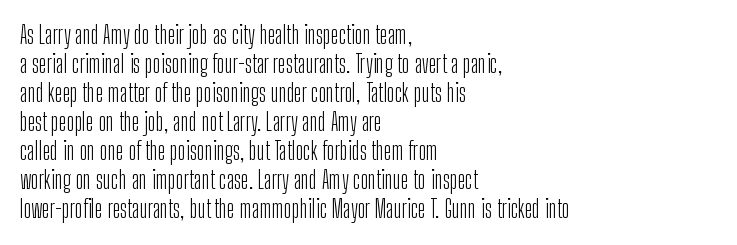
{"italic": "no", "bold": "no", "underline": "no", "align": "left", "line_spacing_ratio": 1.21, "letter_spacing": "normal", "letter_spacing_em": 0.0, "glyph_px": 24}
